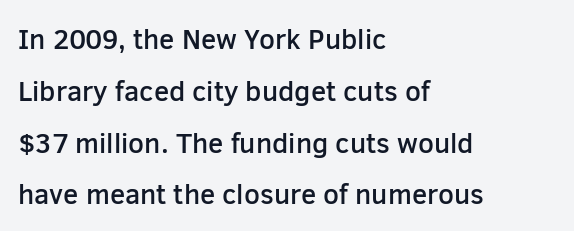
These lines are set flush left with a ragged right edge. The passage shown is not underscored anywhere. The face used here is proportionally spaced, like ordinary book or web type. Nothing unusual about the tracking: characters are spaced as the font intends. A sans-serif font was chosen for this passage. These words are printed semibold, heavier than regular yet not bold.
